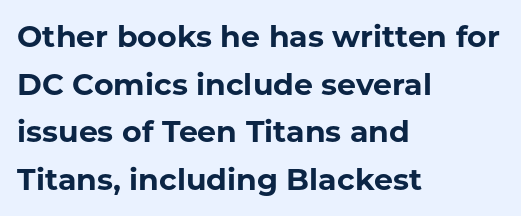
The image shows 30 px bold sans-serif type, upright; set left-aligned, normal line spacing (1.59x), normal letter spacing, not underlined; low stroke contrast and a medium x-height.
